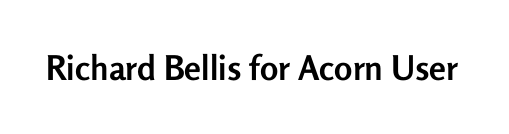
Q: Is the text bold? A: Yes.
Q: Is the text italic (slanted)? A: No, it is upright.
Q: Is the typeface a serif or a sans-serif typeface? A: Sans-serif.
Q: Is the text underlined? A: No.
Q: Is the spacing between letters normal or unusually wide? A: Normal.
Q: Width (condensed, normal, or wide)? A: Normal.
Q: Stroke contrast? A: Low.
Q: x-height? A: Medium.
Q: Monospaced? A: No.
